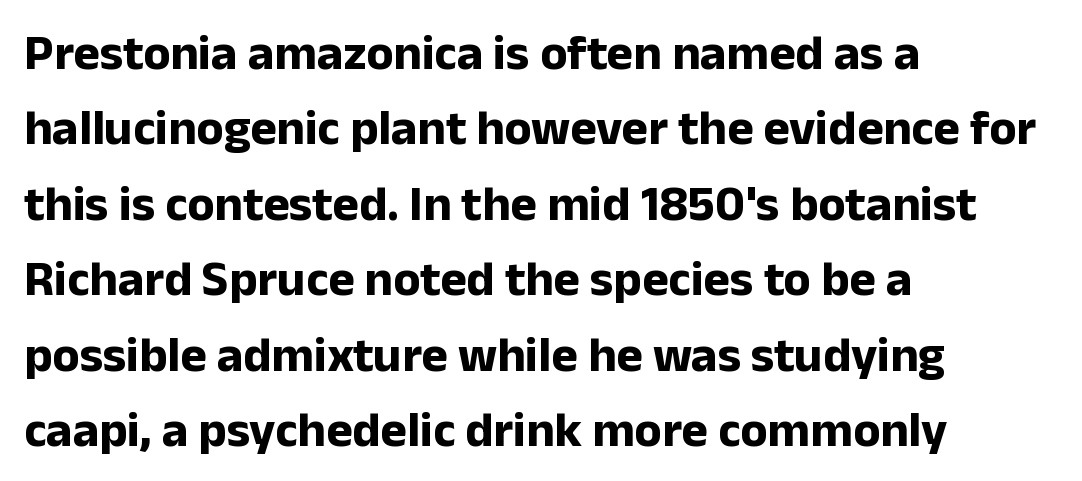
{"serif": "no", "italic": "no", "bold": "yes", "weight": "bold", "width": "normal", "stroke_contrast": "low", "x_height": "medium", "monospaced": "no", "underline": "no", "align": "left", "line_spacing": "normal", "line_spacing_ratio": 1.51, "letter_spacing": "normal", "letter_spacing_em": 0.0, "glyph_px": 50}
